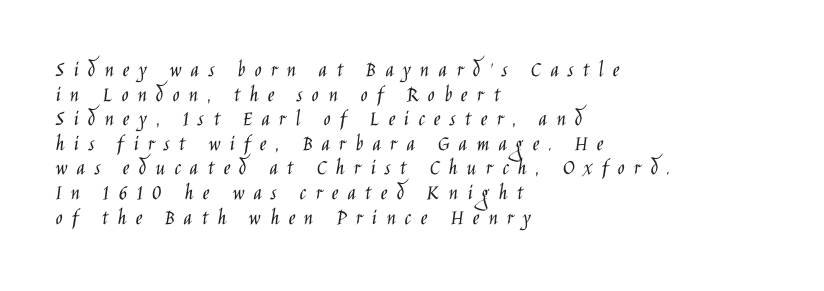
{"bold": "no", "underline": "no", "align": "left", "line_spacing": "tight", "line_spacing_ratio": 1.07, "letter_spacing": "wide", "letter_spacing_em": 0.4, "glyph_px": 23}
